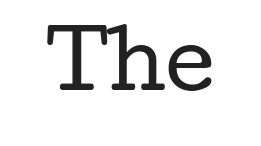
Q: Is the text bold? A: No.
Q: Is the text italic (slanted)? A: No, it is upright.
Q: Is the typeface a serif or a sans-serif typeface? A: Serif.
Q: Is the text underlined? A: No.
Q: Is the spacing between letters normal or unusually wide? A: Normal.
Q: Width (condensed, normal, or wide)? A: Wide.
Q: Stroke contrast? A: Low.
Q: x-height? A: Medium.
Q: Monospaced? A: No.
